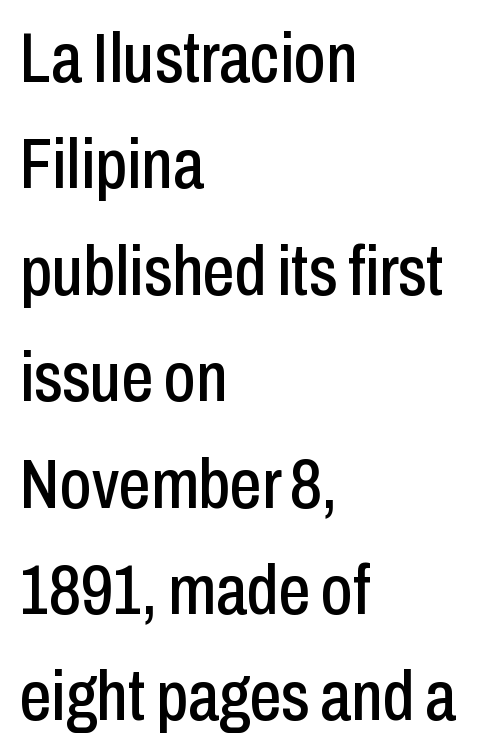
{"serif": "no", "italic": "no", "width": "condensed", "stroke_contrast": "low", "x_height": "medium", "monospaced": "no", "underline": "no", "align": "left", "line_spacing": "normal", "line_spacing_ratio": 1.52, "letter_spacing": "normal", "letter_spacing_em": 0.0, "glyph_px": 70}
